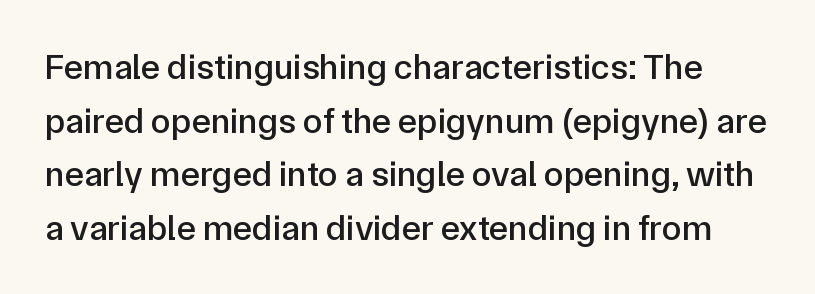
What kind of face is this? One without serifs — a sans. Does the lettering tilt? It doesn't — this is upright. Spacing verdict: proportional, widths tailored to each character. Beneath every word, the page is bare.
